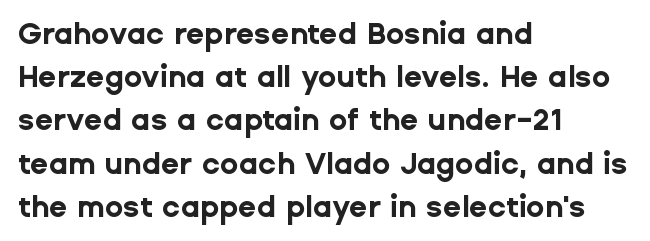
The image shows 30 px bold sans-serif type, upright; set left-aligned, normal line spacing (1.44x), normal letter spacing, not underlined; low stroke contrast and a medium x-height.
